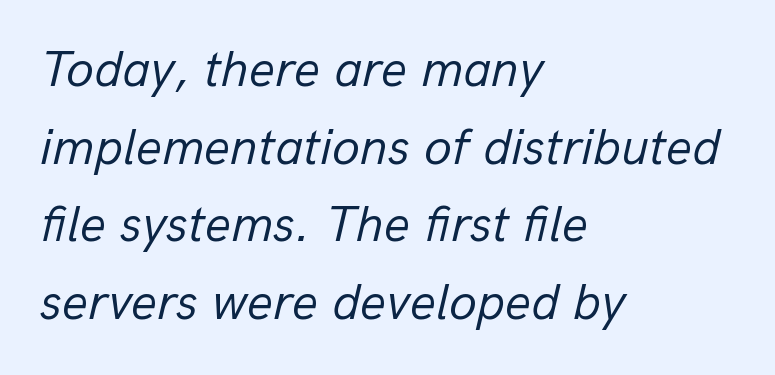
{"italic": "yes", "lean": "right", "slant_degrees": 13, "bold": "no", "weight": "regular", "width": "normal", "stroke_contrast": "low", "x_height": "medium", "monospaced": "no", "underline": "no", "align": "left", "line_spacing": "normal", "line_spacing_ratio": 1.52, "letter_spacing": "normal", "letter_spacing_em": 0.0, "glyph_px": 51}
